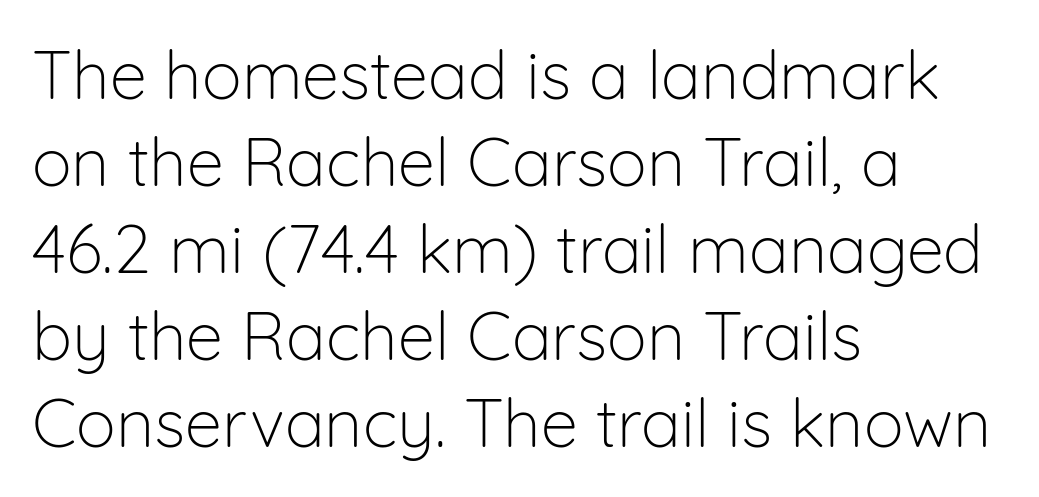
{"serif": "no", "italic": "no", "bold": "no", "weight": "light", "width": "normal", "stroke_contrast": "low", "x_height": "medium", "monospaced": "no", "underline": "no", "align": "left", "line_spacing": "normal", "line_spacing_ratio": 1.3, "letter_spacing": "normal", "letter_spacing_em": 0.0, "glyph_px": 67}
